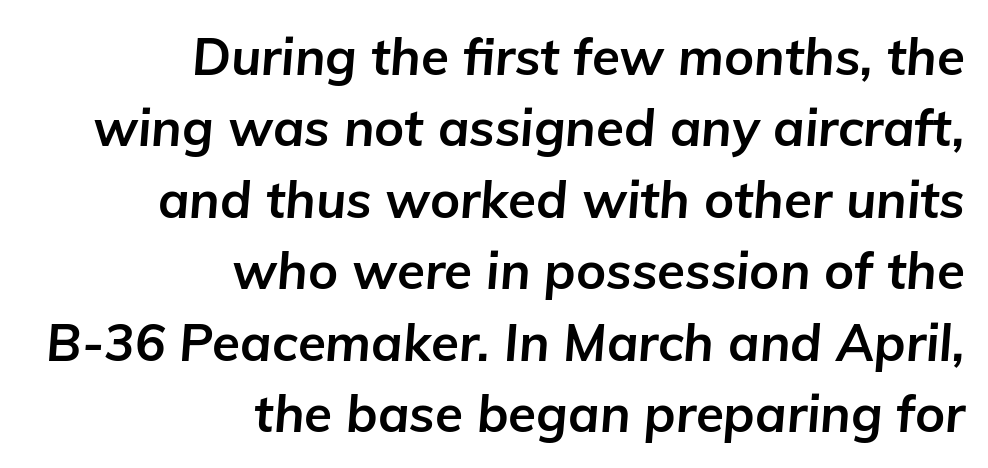
Q: Is the text bold? A: Yes.
Q: Is the text italic (slanted)? A: Yes, it leans right by about 5 degrees.
Q: Is the text underlined? A: No.
Q: How is the paragraph aligned? A: Right-aligned.
Q: Is the spacing between letters normal or unusually wide? A: Normal.
Q: Is the spacing between lines tight, normal or loose? A: Normal.
Q: Width (condensed, normal, or wide)? A: Normal.
Q: Stroke contrast? A: Low.
Q: x-height? A: Medium.
Q: Monospaced? A: No.
